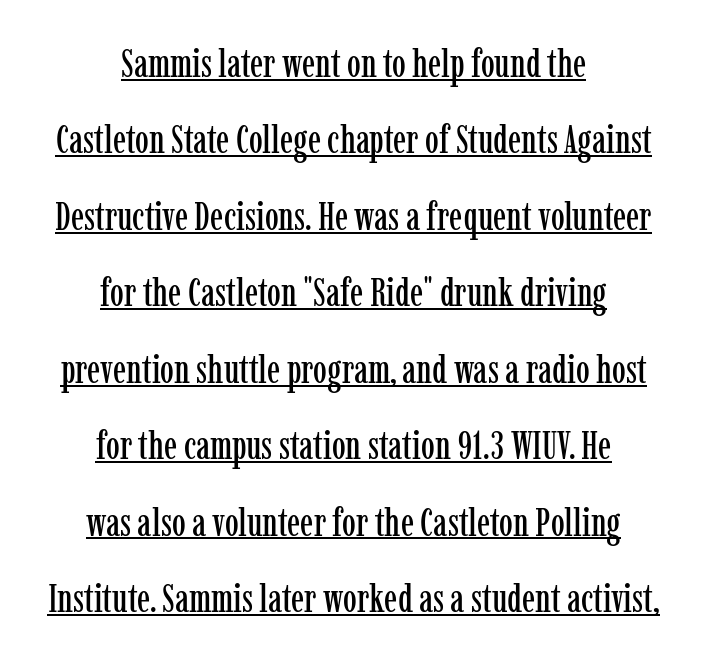
Q: Is the text italic (slanted)? A: No, it is upright.
Q: Is the typeface a serif or a sans-serif typeface? A: Serif.
Q: Is the text underlined? A: Yes.
Q: How is the paragraph aligned? A: Centered.
Q: Is the spacing between letters normal or unusually wide? A: Normal.
Q: Is the spacing between lines tight, normal or loose? A: Loose.
Q: Width (condensed, normal, or wide)? A: Condensed.
Q: Stroke contrast? A: Low.
Q: x-height? A: Medium.
Q: Monospaced? A: No.
